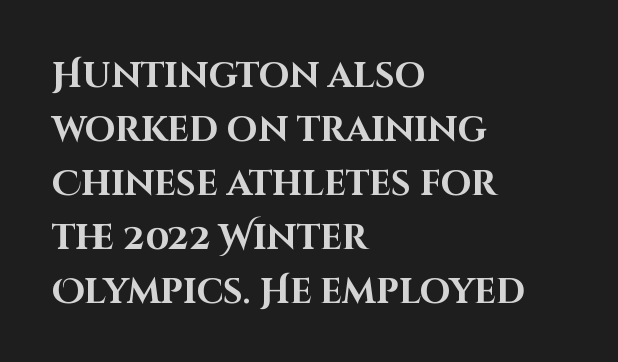
The image shows 35 px bold sans-serif type, upright; set left-aligned, normal line spacing (1.54x), normal letter spacing, not underlined; high stroke contrast and a large x-height.
